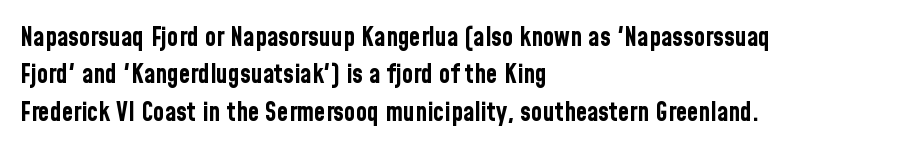
Q: Is the text bold? A: Yes.
Q: Is the text italic (slanted)? A: No, it is upright.
Q: Is the text underlined? A: No.
Q: How is the paragraph aligned? A: Left-aligned.
Q: Is the spacing between letters normal or unusually wide? A: Normal.
Q: Is the spacing between lines tight, normal or loose? A: Normal.
